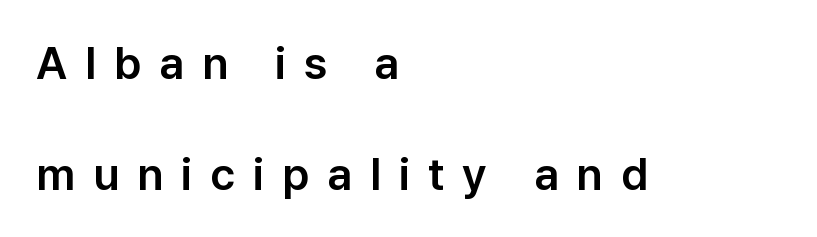
The image shows 45 px sans-serif type, upright; set left-aligned, loose line spacing (2.46x), unusually wide letter spacing (+0.4 em), not underlined; low stroke contrast and a medium x-height.
